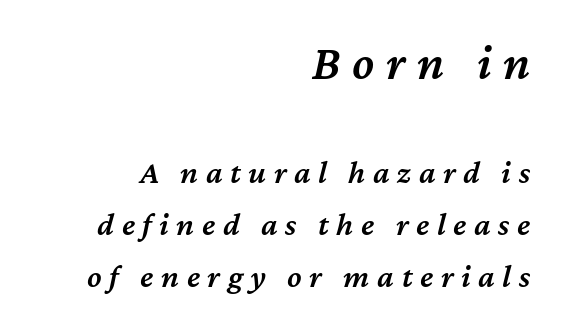
Descender tails drop into unmarked territory. Does the lettering tilt? It does — this is italic. Type size steps down from the first block to the second. Which margin do the lines hug? The right one — the left edge is uneven. Students, observe: this is what conventionally led text looks like.
